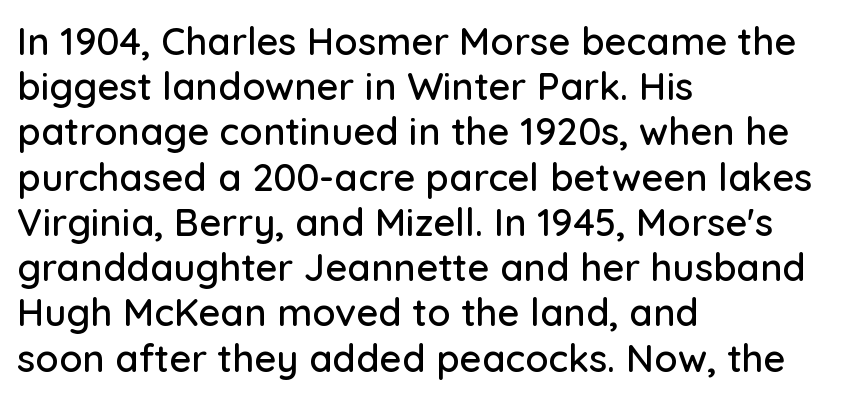
{"serif": "no", "italic": "no", "width": "normal", "stroke_contrast": "low", "x_height": "medium", "monospaced": "no", "underline": "no", "align": "left", "line_spacing_ratio": 1.19, "letter_spacing": "normal", "letter_spacing_em": 0.0, "glyph_px": 38}
